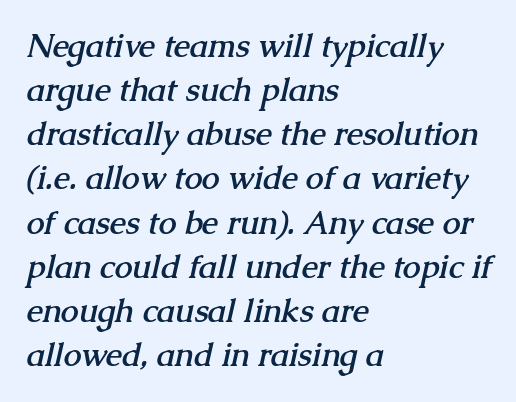
Glance below the letters and you will spot only blank space. Interline gaps are of average width in this sample. Chunky letters — that's bold for sure. Words appear dense and cohesive because spacing is normal. The characters display serif detailing at their extremities. The paragraph shown leans on its left margin.
